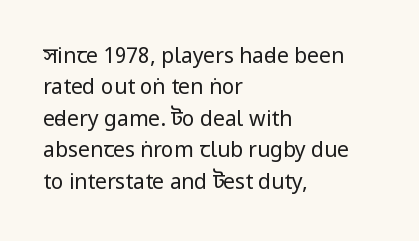
The image shows 21 px text type, upright; set left-aligned, normal line spacing (1.5x), normal letter spacing, not underlined.
